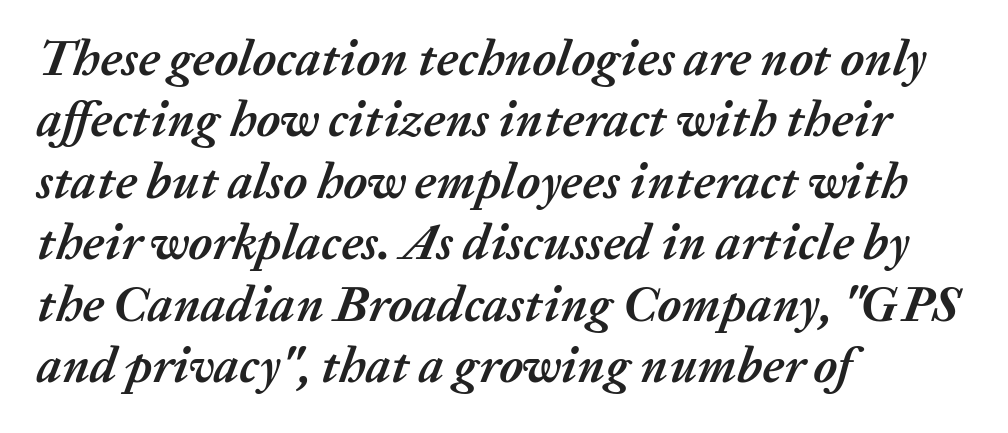
The image shows 50 px semibold type, italic (leaning right); set left-aligned, line spacing 1.23x, normal letter spacing, not underlined; medium stroke contrast and a medium x-height.
